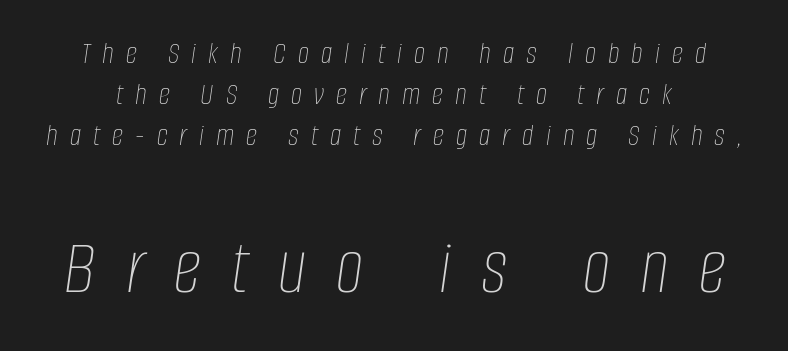
Q: Is the text bold? A: No.
Q: Is the text italic (slanted)? A: Yes, it leans right by about 8 degrees.
Q: Is the text underlined? A: No.
Q: Is the spacing between letters normal or unusually wide? A: Unusually wide.
Q: Is the spacing between lines tight, normal or loose? A: Normal.
Q: Which block of text is set in a larger size, the first (top) or the second (bottom)? A: The second (bottom) one.
Q: Width (condensed, normal, or wide)? A: Condensed.
Q: Stroke contrast? A: Low.
Q: x-height? A: Large.
Q: Monospaced? A: No.
